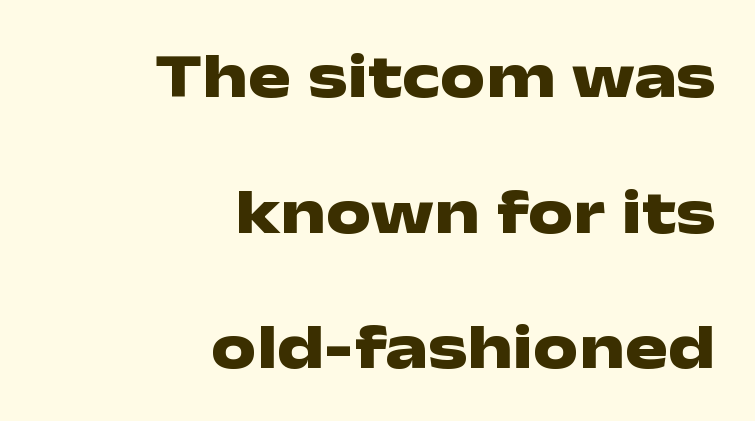
The image shows 64 px heavy, wide sans-serif type, upright; set right-aligned, loose line spacing (2.12x), normal letter spacing, not underlined; low stroke contrast and a medium x-height.
